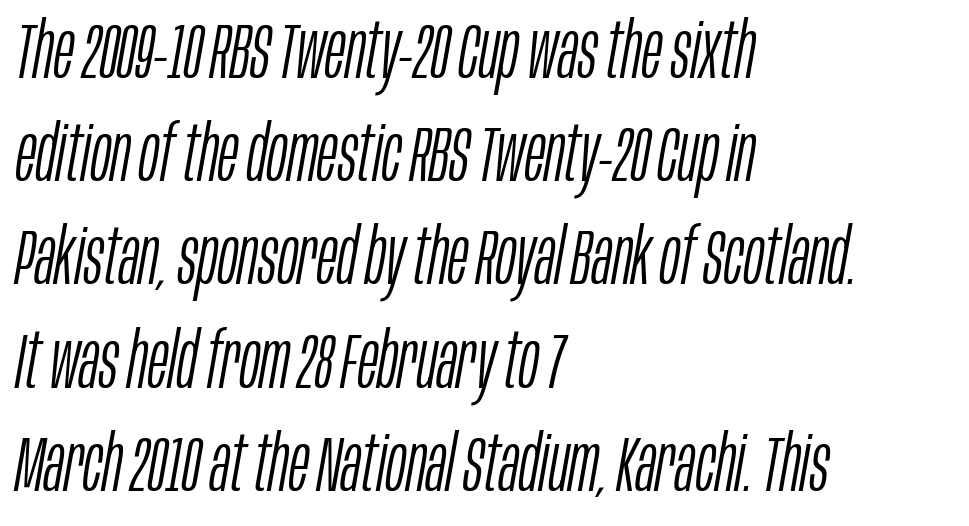
{"italic": "yes", "lean": "right", "slant_degrees": 10, "bold": "no", "weight": "light", "width": "condensed", "stroke_contrast": "low", "x_height": "large", "monospaced": "no", "underline": "no", "align": "left", "line_spacing": "normal", "line_spacing_ratio": 1.34, "letter_spacing": "normal", "letter_spacing_em": 0.0, "glyph_px": 77}
